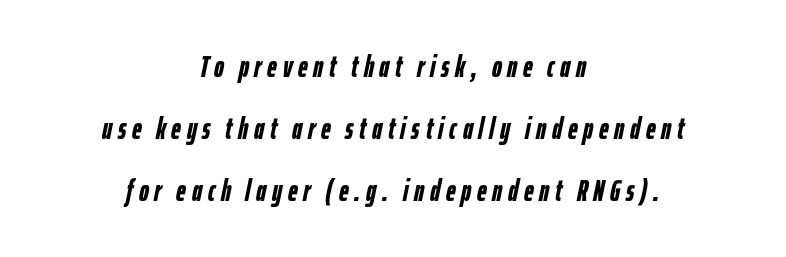
Each letter keeps its own natural width here, so spacing adapts to shape. Chunky letters — that's bold for sure. The lines in this sample share a center point and differ in where they start and stop. The area under the type is left untouched. Loosely led — the rows are spread out.
